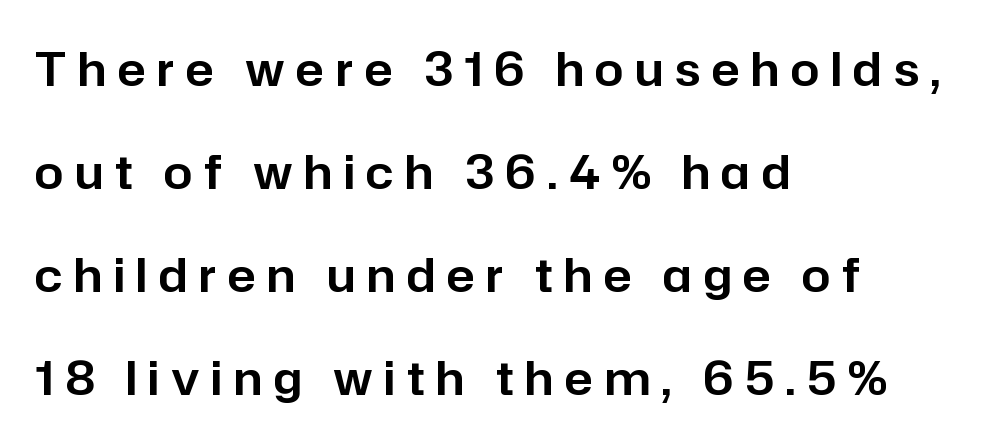
Q: Is the text italic (slanted)? A: No, it is upright.
Q: Is the typeface a serif or a sans-serif typeface? A: Sans-serif.
Q: Is the text underlined? A: No.
Q: How is the paragraph aligned? A: Left-aligned.
Q: Is the spacing between letters normal or unusually wide? A: Unusually wide.
Q: Is the spacing between lines tight, normal or loose? A: Loose.
Q: Width (condensed, normal, or wide)? A: Normal.
Q: Stroke contrast? A: Low.
Q: x-height? A: Medium.
Q: Monospaced? A: No.
